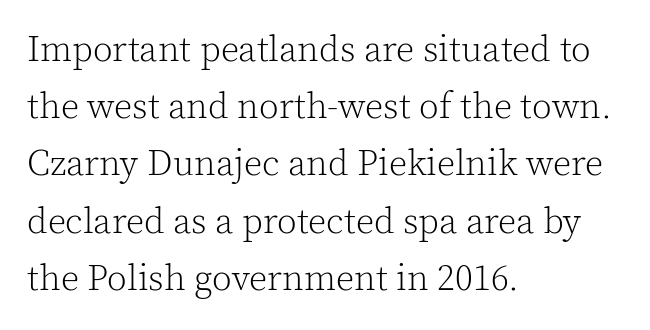
{"serif": "yes", "italic": "no", "bold": "no", "weight": "light", "width": "normal", "x_height": "medium", "monospaced": "no", "underline": "no", "align": "left", "line_spacing": "normal", "line_spacing_ratio": 1.59, "letter_spacing": "normal", "letter_spacing_em": 0.0, "glyph_px": 36}
